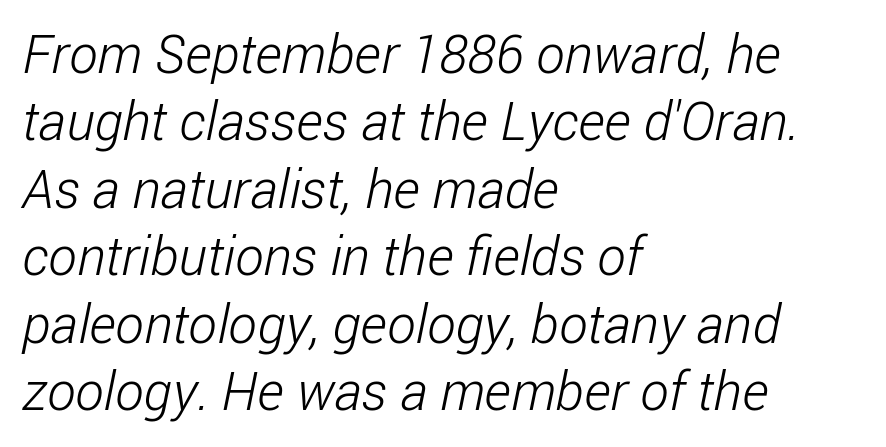
{"serif": "no", "bold": "no", "weight": "light", "width": "condensed", "stroke_contrast": "low", "x_height": "medium", "monospaced": "no", "underline": "no", "align": "left", "line_spacing": "normal", "line_spacing_ratio": 1.25, "letter_spacing": "normal", "letter_spacing_em": 0.0, "glyph_px": 54}
